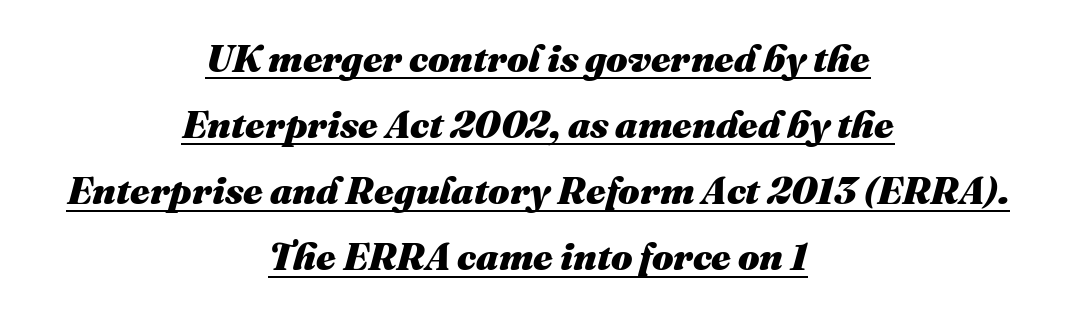
The sample has been set heavy, in full bold. Reading down the block, each line starts at a different indent, mirrored at its end. Does the lettering tilt? It does — this is italic. Somebody hit Ctrl+U on this one — the words are underlined. The passage shown is typed in a proportional face where columns would drift. Between one letter and the next there's only the usual sliver of space.
